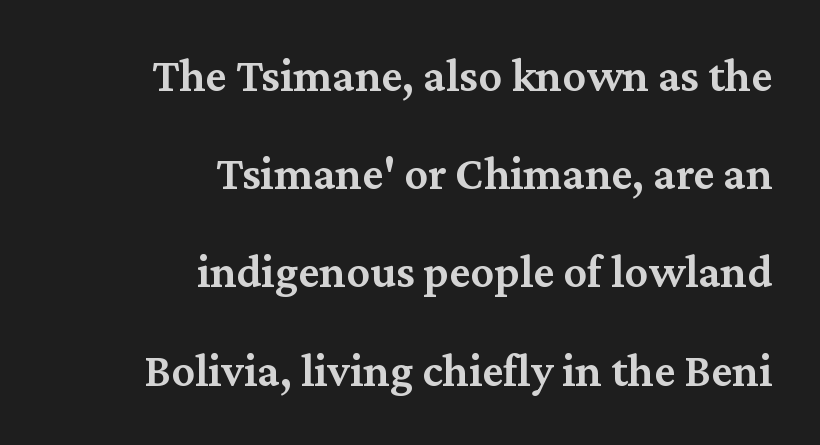
The typeface chosen for these lines features serifs. Just letters on the line, the space beneath them empty. Does the lettering tilt? It doesn't — this is upright. The letters advance in unequal steps, a hallmark of proportional type.
